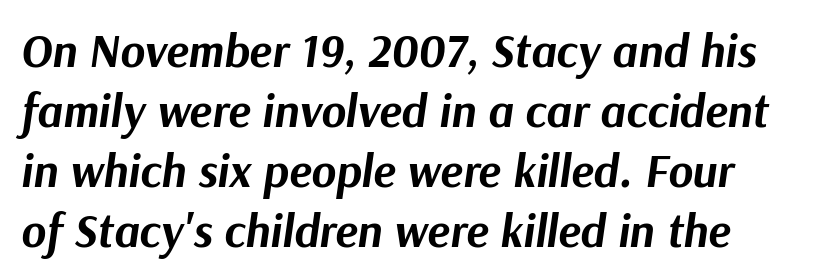
{"italic": "yes", "lean": "right", "slant_degrees": 9, "bold": "yes", "weight": "bold", "width": "normal", "stroke_contrast": "medium", "x_height": "medium", "monospaced": "no", "underline": "no", "align": "left", "line_spacing": "normal", "line_spacing_ratio": 1.28, "letter_spacing": "normal", "letter_spacing_em": 0.0, "glyph_px": 47}
